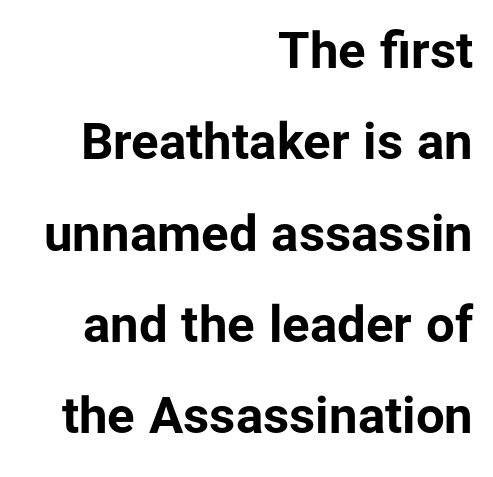
The axis of the letterforms is exactly vertical. Look at the stroke-to-counter ratio: heavy, a bold. Check the space under the baseline: it is left empty. In terms of letterspacing, this is plain default setting.
